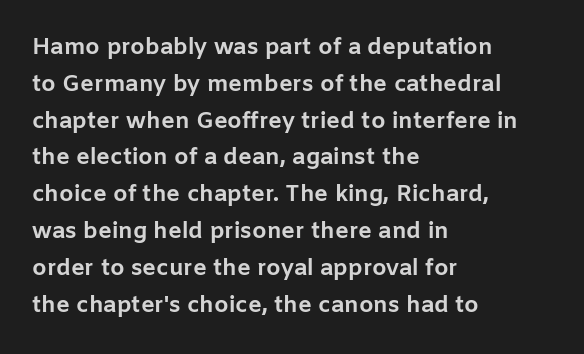
Q: Is the text bold? A: Yes.
Q: Is the text italic (slanted)? A: No, it is upright.
Q: Is the text underlined? A: No.
Q: How is the paragraph aligned? A: Left-aligned.
Q: Is the spacing between letters normal or unusually wide? A: Normal.
Q: Is the spacing between lines tight, normal or loose? A: Normal.
